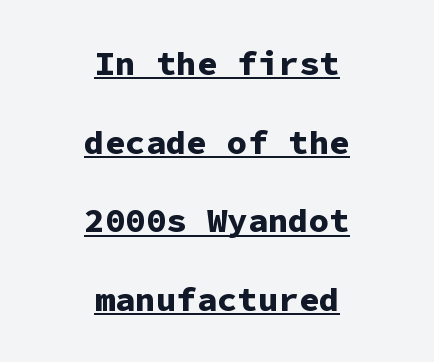
{"serif": "no", "italic": "no", "bold": "yes", "weight": "bold", "width": "normal", "stroke_contrast": "low", "x_height": "medium", "monospaced": "yes", "underline": "yes", "align": "center", "line_spacing": "loose", "line_spacing_ratio": 2.31, "letter_spacing": "normal", "letter_spacing_em": 0.0, "glyph_px": 34}
